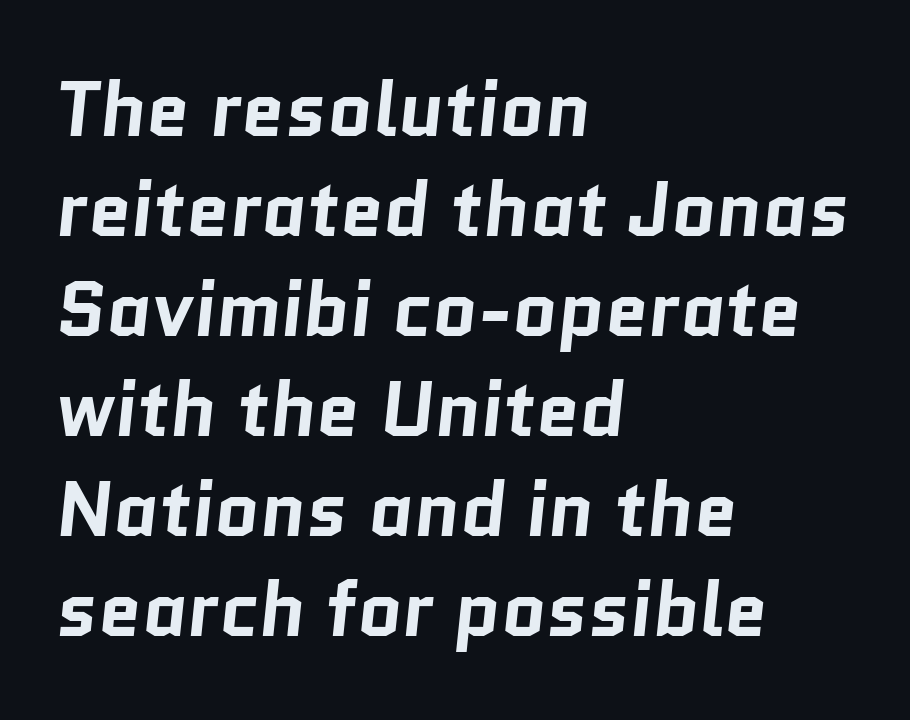
Each row of text sits above clean, open space. Thick stems and heavy bowls — unmistakably bold. This rendering employs a face without finishing strokes, i.e., a sans-serif. The letterforms sit shoulder to shoulder at normal distance.
